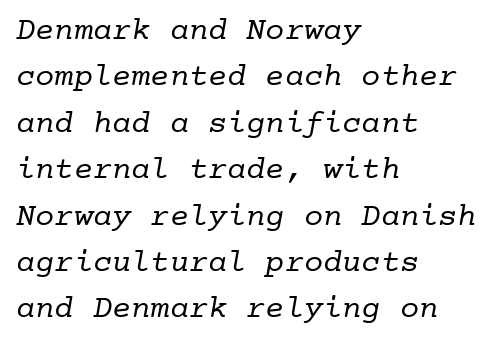
The font sits on the lighter half of the weight spectrum, regular included. The space between consecutive lines is moderate. You could count columns in this text — the font is strictly monospaced. Words appear dense and cohesive because spacing is normal. Underlining? Definitely not there. A classic flush-left, rag-right setting is used for this passage.
